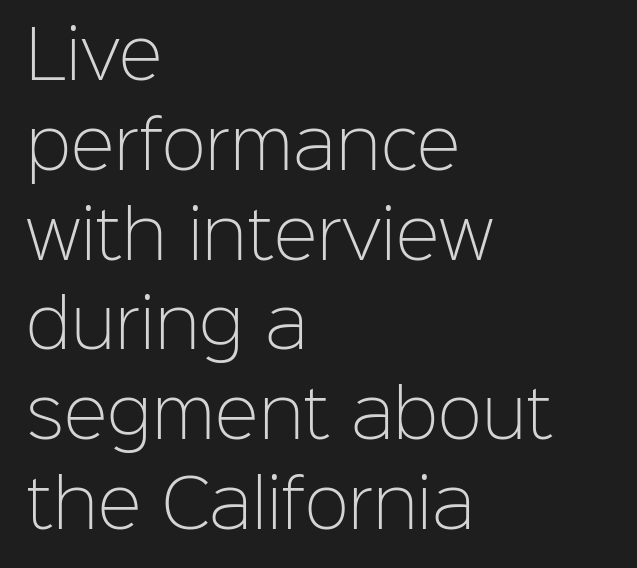
Q: Is the text bold? A: No.
Q: Is the text italic (slanted)? A: No, it is upright.
Q: Is the typeface a serif or a sans-serif typeface? A: Sans-serif.
Q: Is the text underlined? A: No.
Q: How is the paragraph aligned? A: Left-aligned.
Q: Is the spacing between letters normal or unusually wide? A: Normal.
Q: Is the spacing between lines tight, normal or loose? A: Normal.
Q: Width (condensed, normal, or wide)? A: Normal.
Q: Stroke contrast? A: Low.
Q: x-height? A: Medium.
Q: Monospaced? A: No.
